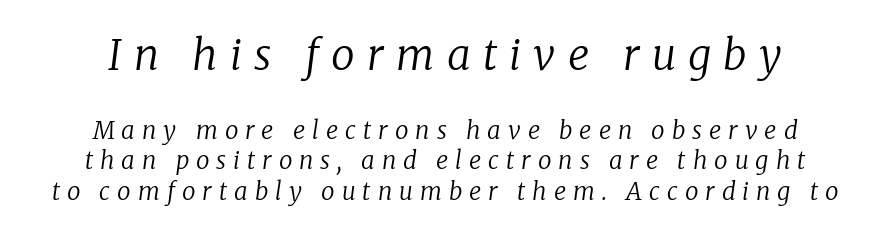
Size hierarchy here favors the leading block over the trailing one. This sample uses an oblique cut, with every glyph tilted off the vertical. A typesetter would call this heavily tracked-out type. Check the space under the baseline: it is left empty. Horizontally, the lines are justified to the midpoint only.
